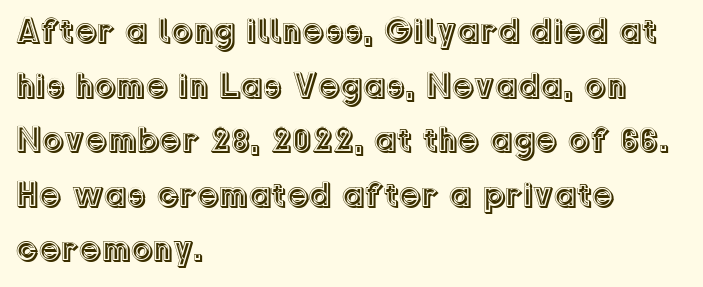
The image shows 35 px text type, upright; set left-aligned, normal line spacing (1.56x), normal letter spacing, not underlined; a medium x-height.
